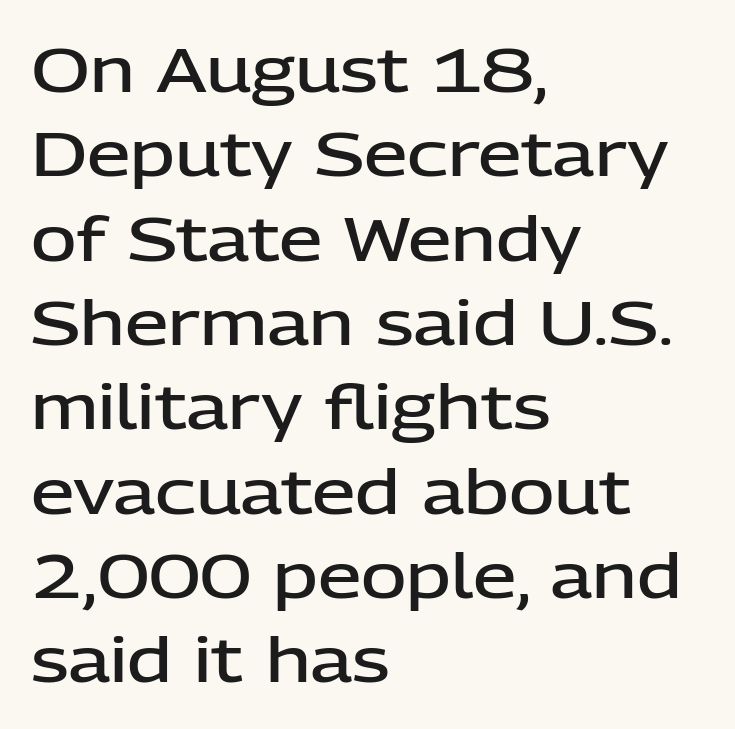
{"serif": "no", "italic": "no", "bold": "semi", "weight": "semibold", "width": "normal", "stroke_contrast": "low", "x_height": "medium", "monospaced": "no", "underline": "no", "align": "left", "line_spacing": "normal", "line_spacing_ratio": 1.36, "letter_spacing": "normal", "letter_spacing_em": 0.0, "glyph_px": 62}
